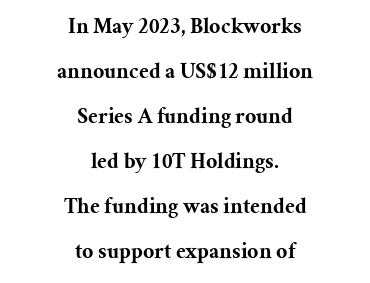
Does extra space separate the letters? No, they use regular spacing. Designer's note — italics off, roman on. Alignment: centered. Plenty of ink on the page — the face is bold. Glance below the letters and you will spot only blank space. Compared with typical paragraphs, the rows here are farther apart.
